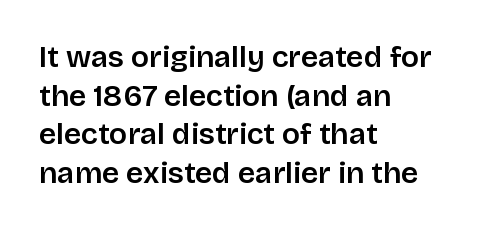
{"serif": "no", "italic": "no", "width": "normal", "stroke_contrast": "low", "x_height": "large", "monospaced": "no", "underline": "no", "align": "left", "line_spacing": "normal", "line_spacing_ratio": 1.29, "letter_spacing": "normal", "letter_spacing_em": 0.0, "glyph_px": 30}
